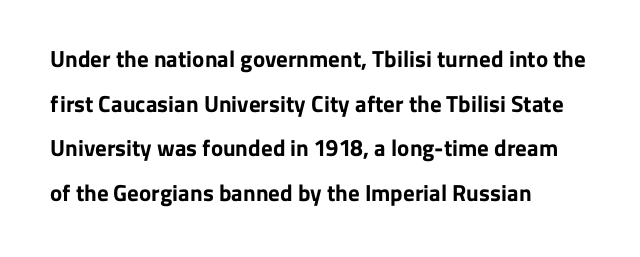
A student would call this left alignment; a typographer would say flush left, rag right. This rendering features lettering with no underline. Nobody touched the tracking dial on this one. A roman cut, with each character standing at attention. Quick note: interline space is abundant. Emphasis by weight is at full strength: bold.
